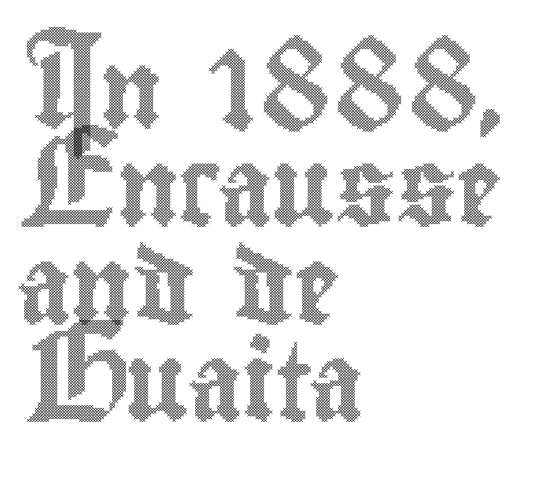
{"italic": "no", "width": "condensed", "x_height": "small", "monospaced": "no", "underline": "no", "align": "left", "line_spacing": "normal", "line_spacing_ratio": 1.27, "letter_spacing": "normal", "letter_spacing_em": 0.0, "glyph_px": 77}
